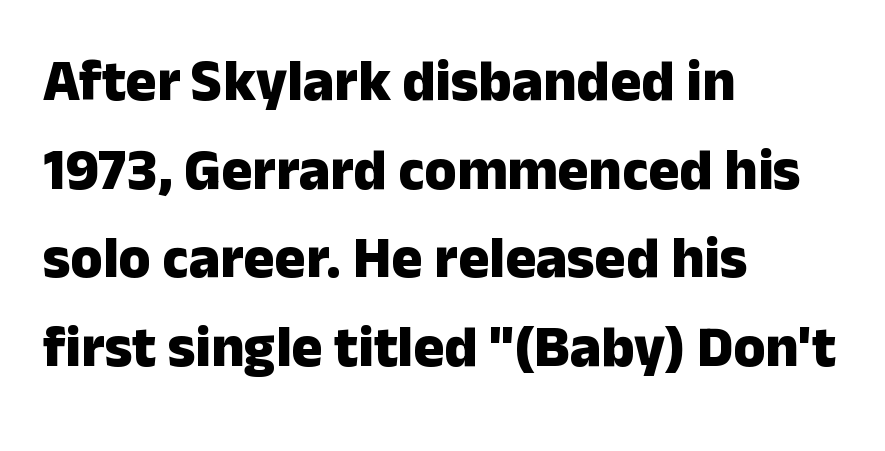
The image shows 58 px heavy sans-serif type, upright; set left-aligned, normal line spacing (1.53x), normal letter spacing, not underlined; low stroke contrast and a medium x-height.
